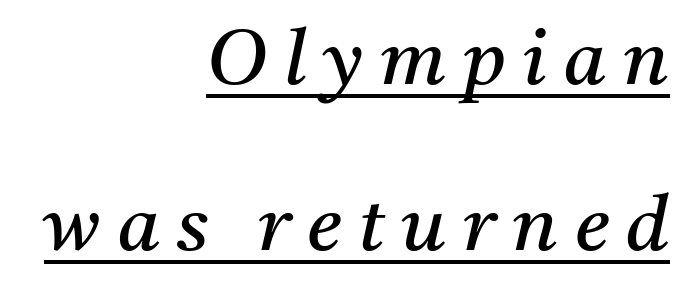
{"serif": "yes", "italic": "yes", "lean": "right", "slant_degrees": 11, "bold": "no", "weight": "regular", "width": "normal", "stroke_contrast": "medium", "x_height": "medium", "monospaced": "no", "underline": "yes", "align": "right", "line_spacing": "loose", "line_spacing_ratio": 2.16, "letter_spacing": "wide", "letter_spacing_em": 0.22, "glyph_px": 77}
